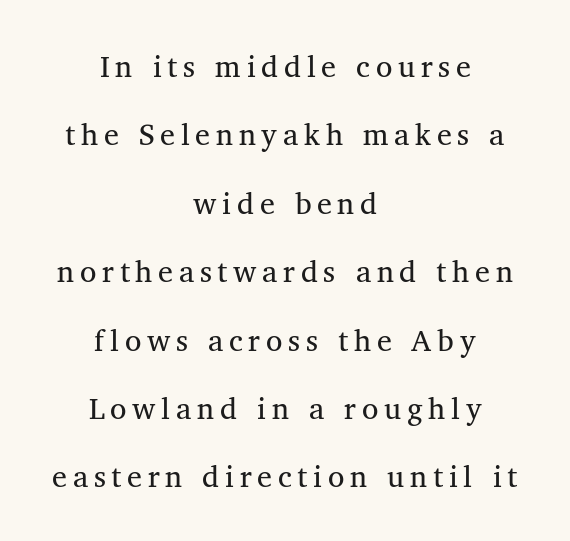
A serif font was chosen for this passage. Do the characters align in a grid? No, the font is proportional. Casual observation: everything's sitting right in the middle. The space between consecutive lines is lavish.
